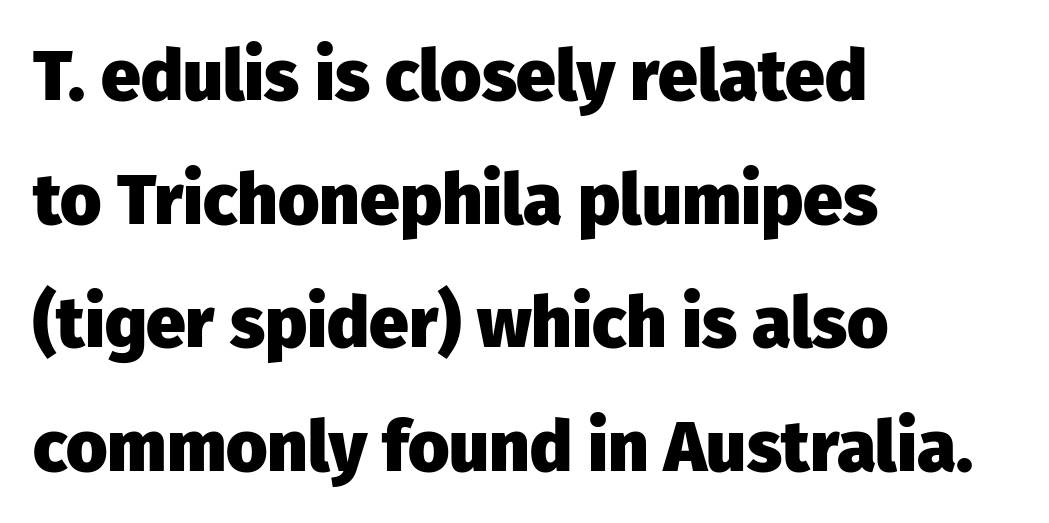
Q: Is the text bold? A: Yes.
Q: Is the text italic (slanted)? A: No, it is upright.
Q: Is the typeface a serif or a sans-serif typeface? A: Sans-serif.
Q: Is the text underlined? A: No.
Q: How is the paragraph aligned? A: Left-aligned.
Q: Is the spacing between letters normal or unusually wide? A: Normal.
Q: Width (condensed, normal, or wide)? A: Normal.
Q: Stroke contrast? A: Low.
Q: x-height? A: Medium.
Q: Monospaced? A: No.
